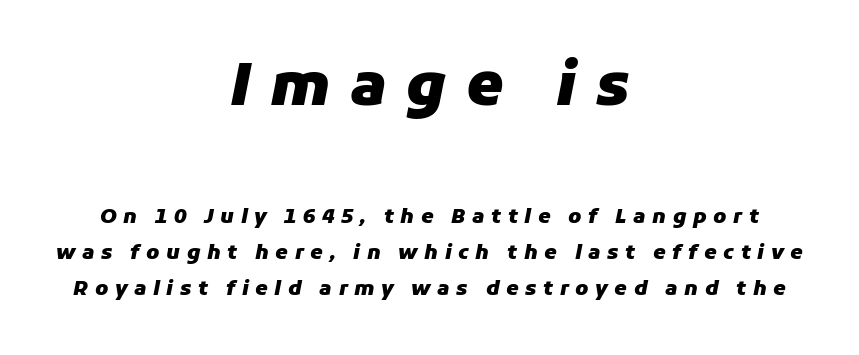
The image shows 59 px heavy type, italic (leaning right); set centered, line spacing 1.81x, unusually wide letter spacing (+0.33 em), not underlined; the first (top) block is 2.95x larger; low stroke contrast and a medium x-height.
